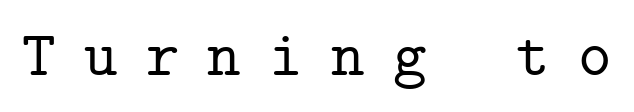
{"serif": "yes", "italic": "no", "width": "normal", "stroke_contrast": "low", "x_height": "medium", "monospaced": "yes", "underline": "no", "letter_spacing": "wide", "letter_spacing_em": 0.44, "glyph_px": 64}
